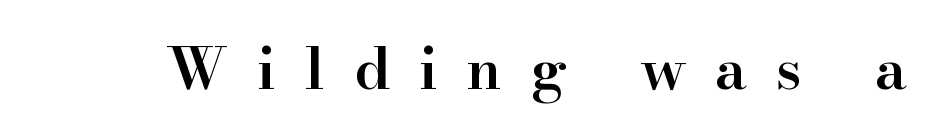
A typesetter would call this heavily tracked-out type. Nobody drew a line under any word here. I'd describe the lettering as semibold — firm but not a full bold. Italic? Not at all — the glyphs are vertical. Proportional: the letters do not fall into vertical columns. Each letter's strokes conclude with small projecting serifs.
